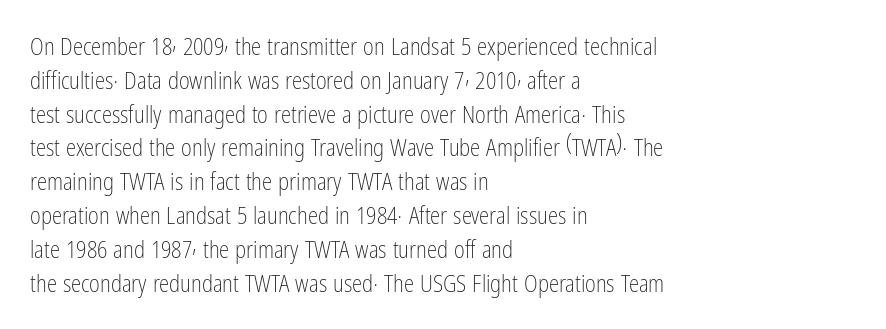
{"italic": "no", "bold": "no", "underline": "no", "align": "left", "line_spacing": "normal", "line_spacing_ratio": 1.47, "letter_spacing": "normal", "letter_spacing_em": 0.0, "glyph_px": 23}
